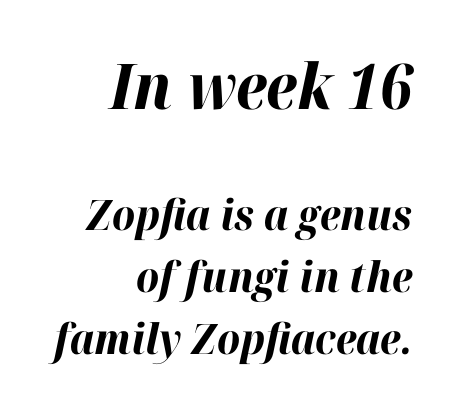
Q: Is the text bold? A: Yes.
Q: Is the text italic (slanted)? A: Yes, it leans right by about 12 degrees.
Q: Is the text underlined? A: No.
Q: How is the paragraph aligned? A: Right-aligned.
Q: Is the spacing between letters normal or unusually wide? A: Normal.
Q: Is the spacing between lines tight, normal or loose? A: Normal.
Q: Which block of text is set in a larger size, the first (top) or the second (bottom)? A: The first (top) one.
Q: Width (condensed, normal, or wide)? A: Normal.
Q: Stroke contrast? A: High.
Q: x-height? A: Medium.
Q: Monospaced? A: No.
